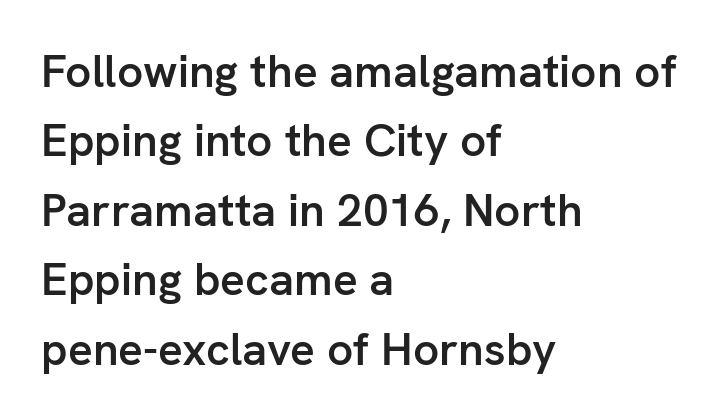
Q: Is the text bold? A: Semi-bold.
Q: Is the text italic (slanted)? A: No, it is upright.
Q: Is the typeface a serif or a sans-serif typeface? A: Sans-serif.
Q: Is the text underlined? A: No.
Q: How is the paragraph aligned? A: Left-aligned.
Q: Is the spacing between letters normal or unusually wide? A: Normal.
Q: Is the spacing between lines tight, normal or loose? A: Normal.
Q: Width (condensed, normal, or wide)? A: Normal.
Q: Stroke contrast? A: Low.
Q: x-height? A: Medium.
Q: Monospaced? A: No.
